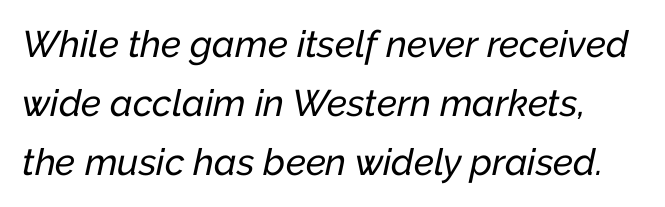
{"italic": "yes", "lean": "right", "slant_degrees": 12, "width": "normal", "stroke_contrast": "low", "x_height": "medium", "monospaced": "no", "underline": "no", "line_spacing": "normal", "line_spacing_ratio": 1.6, "letter_spacing": "normal", "letter_spacing_em": 0.0, "glyph_px": 37}
